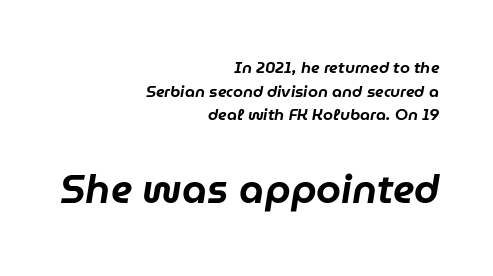
Q: Is the text italic (slanted)? A: Yes, it leans right by about 9 degrees.
Q: Is the text underlined? A: No.
Q: How is the paragraph aligned? A: Right-aligned.
Q: Is the spacing between letters normal or unusually wide? A: Normal.
Q: Is the spacing between lines tight, normal or loose? A: Normal.
Q: Which block of text is set in a larger size, the first (top) or the second (bottom)? A: The second (bottom) one.
Q: Width (condensed, normal, or wide)? A: Normal.
Q: Stroke contrast? A: Low.
Q: x-height? A: Medium.
Q: Monospaced? A: No.
